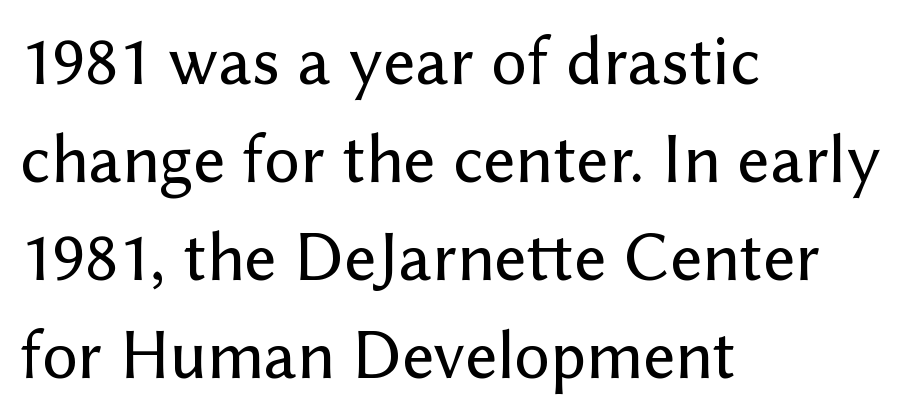
{"serif": "no", "italic": "no", "width": "normal", "stroke_contrast": "low", "x_height": "medium", "monospaced": "no", "underline": "no", "align": "left", "line_spacing": "normal", "line_spacing_ratio": 1.4, "letter_spacing": "normal", "letter_spacing_em": 0.0, "glyph_px": 70}
